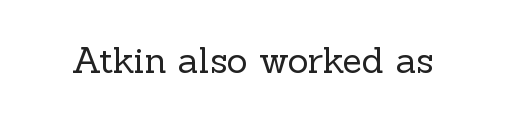
The image shows 36 px regular-weight serif type, upright; set normal letter spacing, not underlined; a medium x-height.
